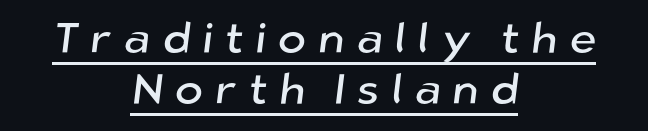
{"serif": "no", "width": "normal", "stroke_contrast": "low", "x_height": "medium", "monospaced": "no", "underline": "yes", "align": "center", "line_spacing_ratio": 1.18, "letter_spacing": "wide", "letter_spacing_em": 0.27, "glyph_px": 43}
